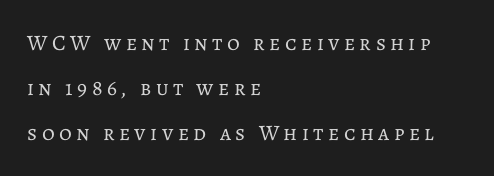
Check the space under the baseline: it is left empty. Italic: no, the glyphs are upright roman. The lines are spread far apart with generous leading. What stands out about the letter spacing? Its width — letters are far apart. The weight tops out at a normal text grade.
